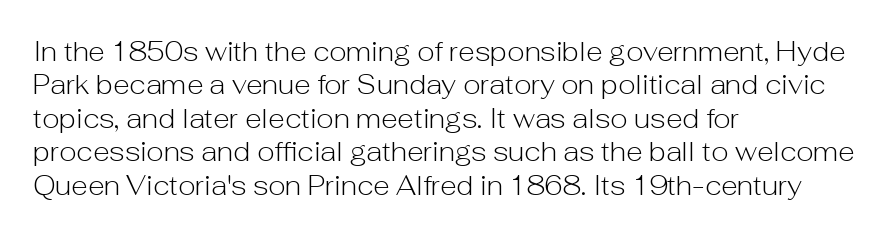
{"italic": "no", "bold": "no", "underline": "no", "align": "left", "line_spacing_ratio": 1.24, "letter_spacing": "normal", "letter_spacing_em": 0.0, "glyph_px": 27}
